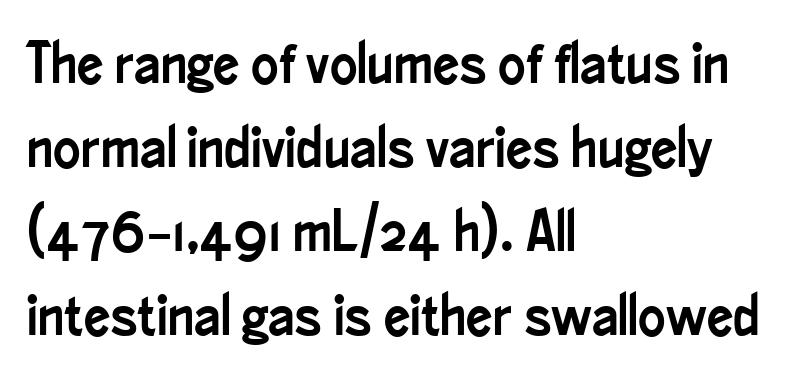
Note the varied advance widths — an 'i' is clearly narrower than an 'm'. Nothing unusual about the tracking: characters are spaced as the font intends. Reading down the column, the eye jumps a familiar distance to each next line. Layout note: lines flush left.
